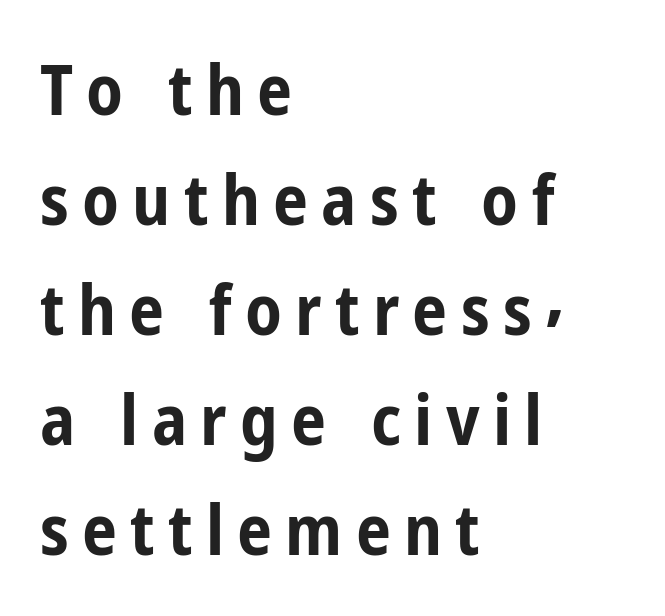
{"serif": "no", "italic": "no", "bold": "yes", "weight": "bold", "width": "condensed", "stroke_contrast": "low", "x_height": "medium", "monospaced": "no", "underline": "no", "align": "left", "line_spacing": "normal", "line_spacing_ratio": 1.57, "glyph_px": 70}
